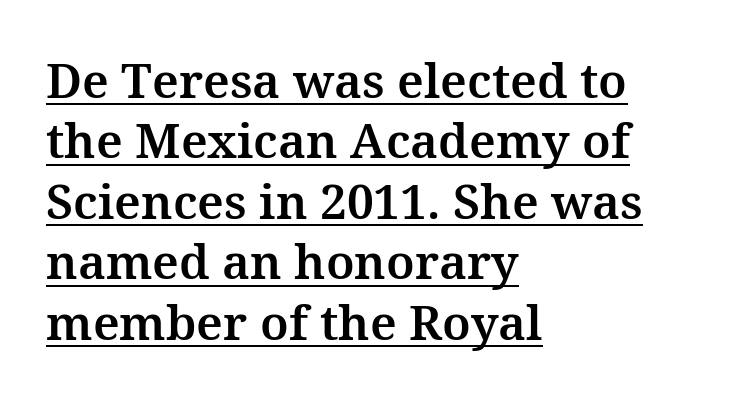
Serif or sans? Serif — the stroke terminals have little feet. These lines keep a tight, regular rhythm from letter to letter. Is this a fixed-width face? No — the glyphs have proportional, varying widths. The axis of the letterforms is exactly vertical. Interline gaps are of average width in this sample.
